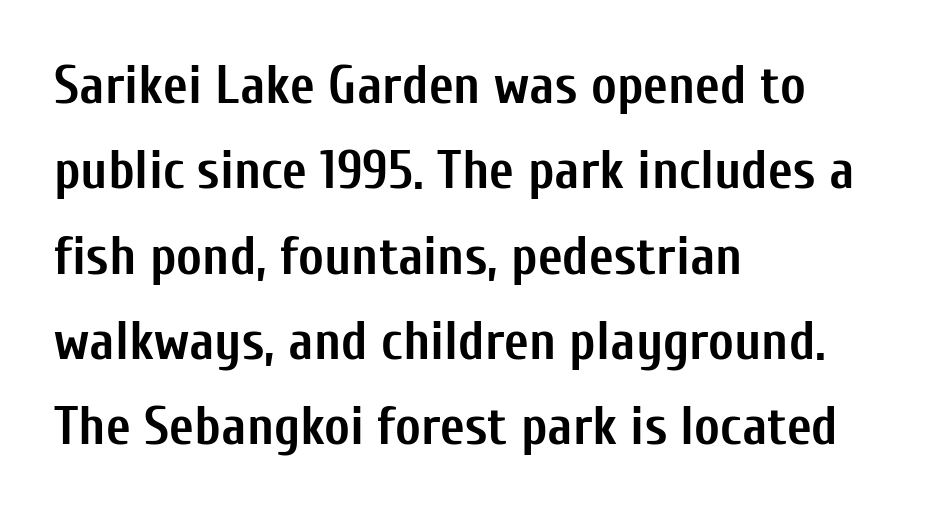
{"serif": "no", "italic": "no", "bold": "yes", "weight": "semibold", "width": "condensed", "stroke_contrast": "low", "x_height": "medium", "monospaced": "no", "underline": "no", "align": "left", "line_spacing": "normal", "line_spacing_ratio": 1.58, "letter_spacing": "normal", "letter_spacing_em": 0.0, "glyph_px": 54}
